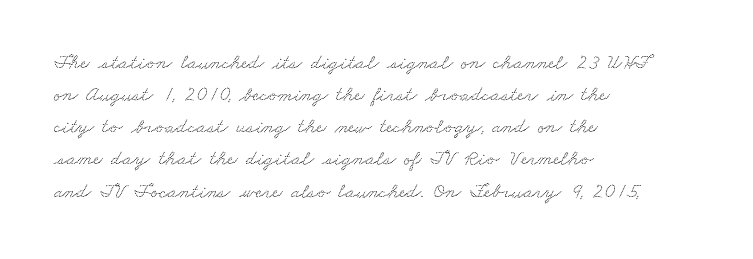
This block has exactly the height ordinary leading produces. Line beginnings align vertically; line endings do not. Descenders are the only things crossing below the line. Nothing unusual about the tracking: characters are spaced as the font intends.
